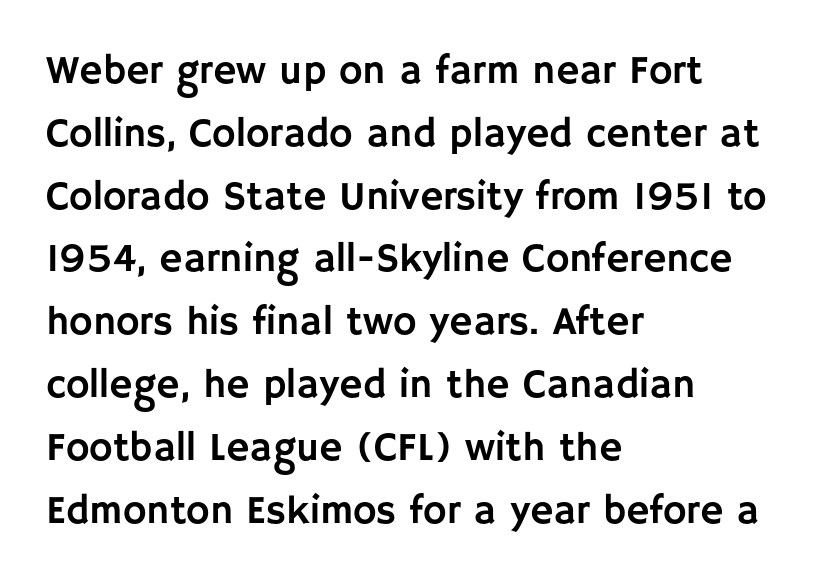
The image shows 40 px sans-serif type, upright; set left-aligned, normal line spacing (1.57x), normal letter spacing, not underlined; low stroke contrast and a large x-height.
